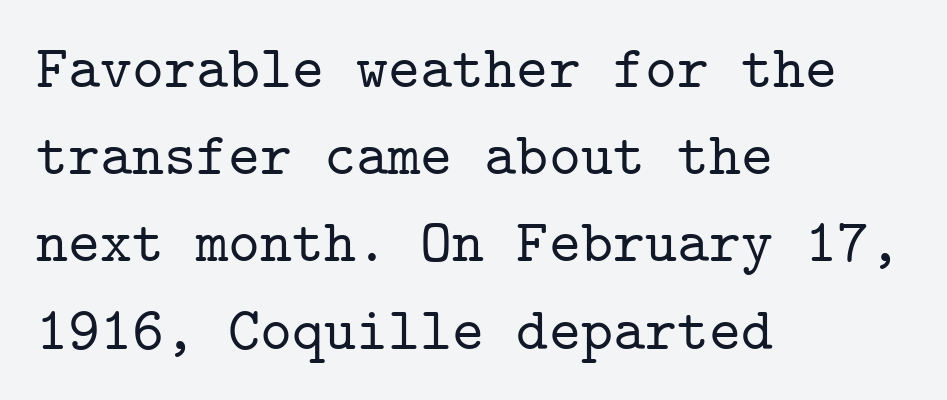
These lines are composed in type with serifs. Fixed-width glyphs throughout — classic coding-font behaviour. Notice how the passage keeps a crisp vertical edge on the left only. The horizontal fit of the characters is conventional and even. The letters stand upright; this is a roman face. Any mark beneath the type? The region is blank.
